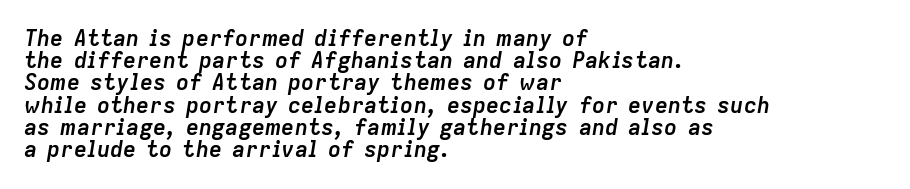
{"italic": "yes", "lean": "right", "slant_degrees": 9, "bold": "yes", "underline": "no", "align": "left", "line_spacing": "tight", "line_spacing_ratio": 1.01, "letter_spacing": "normal", "letter_spacing_em": 0.0, "glyph_px": 22}
